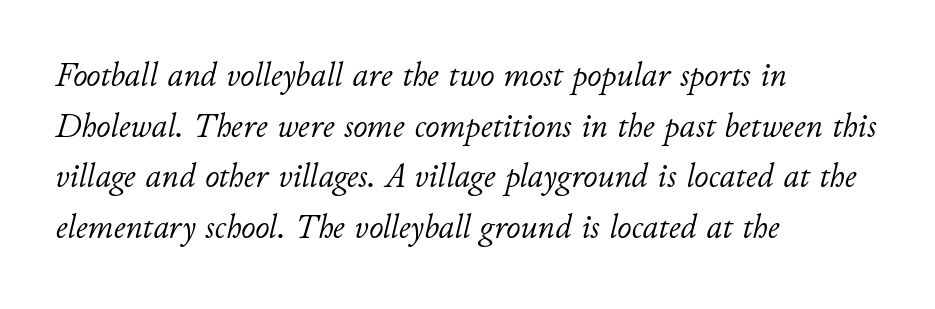
{"italic": "yes", "lean": "right", "slant_degrees": 11, "bold": "no", "weight": "light", "width": "normal", "stroke_contrast": "low", "x_height": "small", "monospaced": "no", "underline": "no", "align": "left", "line_spacing": "normal", "line_spacing_ratio": 1.45, "letter_spacing": "normal", "letter_spacing_em": 0.0, "glyph_px": 35}
